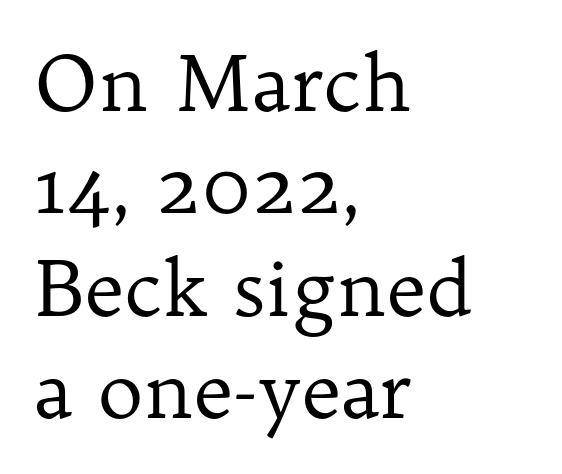
Q: Is the text bold? A: No.
Q: Is the text italic (slanted)? A: No, it is upright.
Q: Is the typeface a serif or a sans-serif typeface? A: Serif.
Q: Is the text underlined? A: No.
Q: How is the paragraph aligned? A: Left-aligned.
Q: Is the spacing between letters normal or unusually wide? A: Normal.
Q: Is the spacing between lines tight, normal or loose? A: Normal.
Q: Width (condensed, normal, or wide)? A: Normal.
Q: Stroke contrast? A: Low.
Q: x-height? A: Medium.
Q: Monospaced? A: No.
